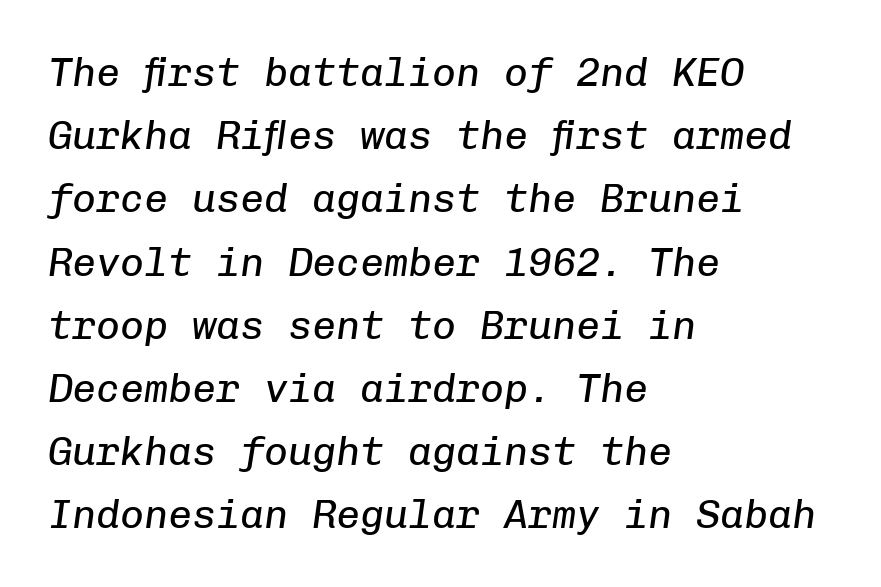
The image shows 40 px regular-weight type, italic (leaning right), monospaced; set left-aligned, normal line spacing (1.58x), normal letter spacing, not underlined; low stroke contrast and a medium x-height.
